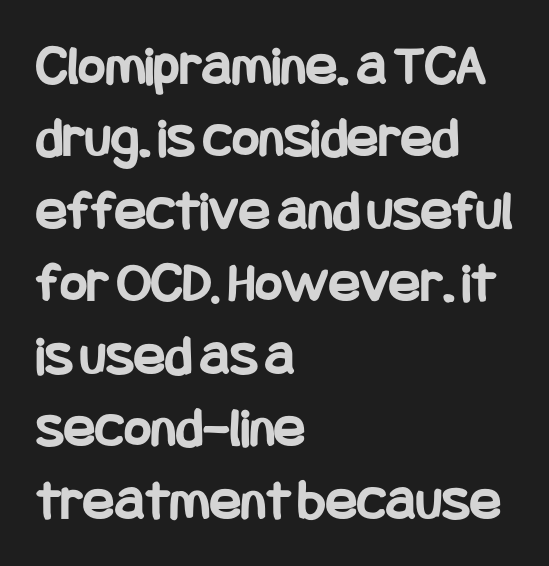
Glance below the letters and you will spot only blank space. Type style note: lacks serifs. The rendering anchors every line to the left-hand side. In terms of posture, this sample is upright. Summary of weight: heavy, a full bold.
